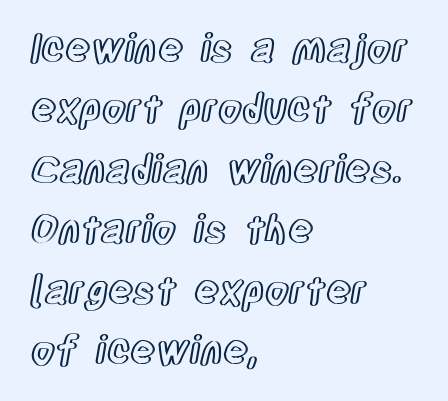
Decoration check: the copy has no underline. Compared with a centered layout, this one pins lines to the left instead. In terms of letterspacing, this is plain default setting. A typesetter would call this proportional, since set widths differ per character.
